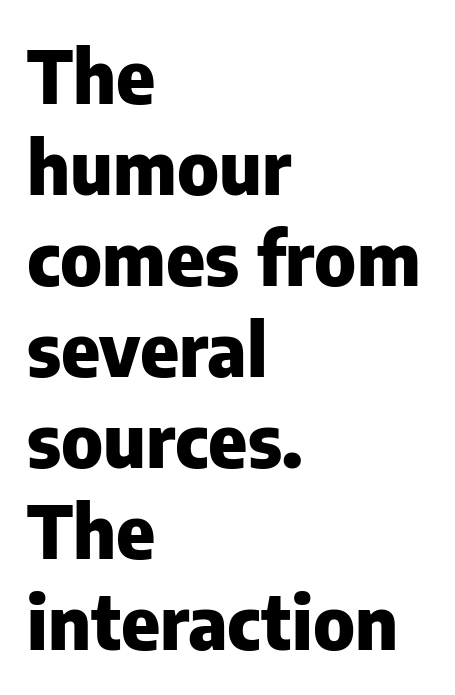
Has an underline been added? It has not. The characters look thick and weighty, a clear bold. The setting favours the left margin, as ordinary paragraphs usually do. The letterforms sit shoulder to shoulder at normal distance. Is this a fixed-width face? No — the glyphs have proportional, varying widths.
